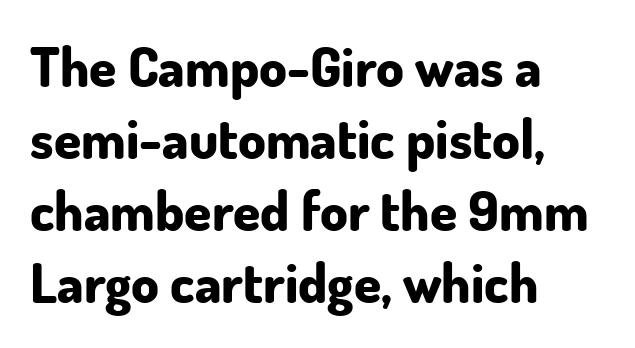
Regular leading. Plenty of ink on the page — the face is bold. Ascenders rise straight up at ninety degrees. Each letter keeps its own natural width here, so spacing adapts to shape.
